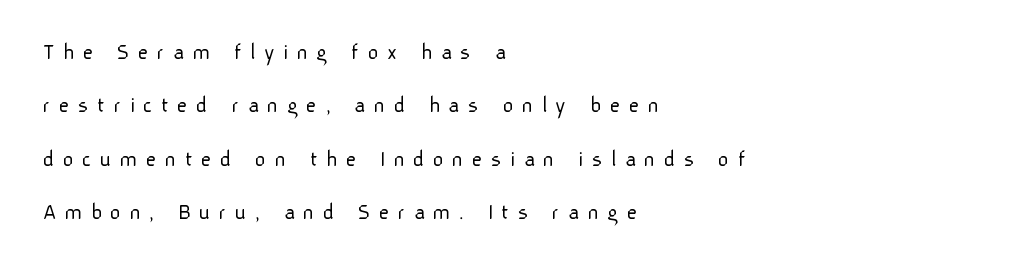
Just letters on the line, the space beneath them empty. These lines were composed using upright roman letters. A light-to-regular cut is what we see here. Each word looks stretched out because of the extra space between its letters. Compared with typical paragraphs, the rows here are farther apart. Horizontal alignment here is leftward, the default for most running prose.
